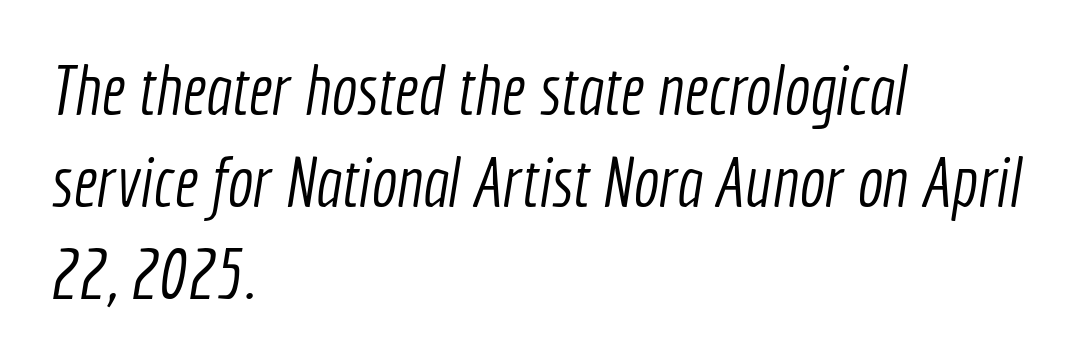
The font is comparable to plain body text, perhaps lighter. If you measured baseline to baseline, you'd find a middling distance. Think of a printed novel: that variable character pitch is what you see here. What kind of face is this? One without serifs — a sans.
